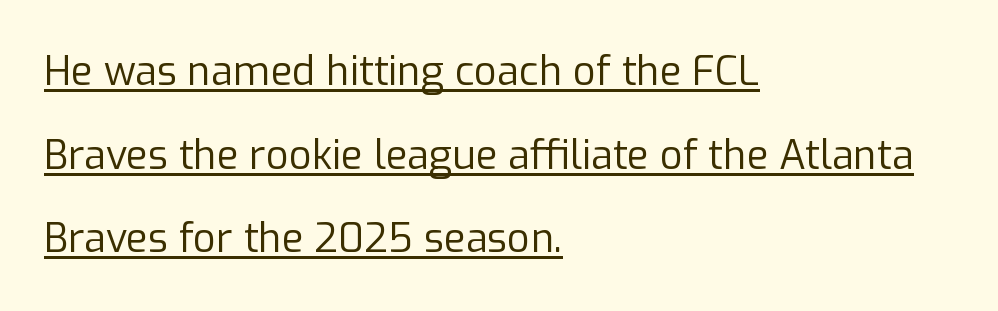
{"serif": "no", "italic": "no", "bold": "no", "weight": "regular", "width": "normal", "stroke_contrast": "low", "x_height": "medium", "monospaced": "no", "underline": "yes", "align": "left", "line_spacing": "loose", "line_spacing_ratio": 2.09, "letter_spacing": "normal", "letter_spacing_em": 0.0, "glyph_px": 40}
